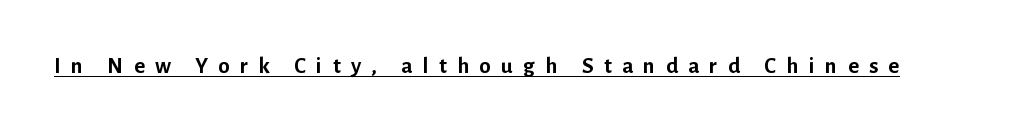
The specimen includes a rule beneath the text block's lines. Each glyph is drawn with heavy, bold strokes. Does extra space separate the letters? Yes, quite a lot of it. Vertical strokes here are truly vertical.
